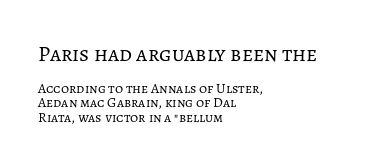
The image shows 22 px text type, upright; set left-aligned, tight line spacing (1.02x), normal letter spacing, not underlined; the first (top) block is 1.57x larger.
